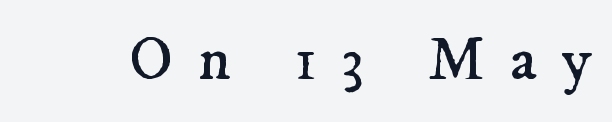
The image shows 63 px regular-weight serif type; set unusually wide letter spacing (+0.39 em), not underlined; low stroke contrast and a small x-height.
